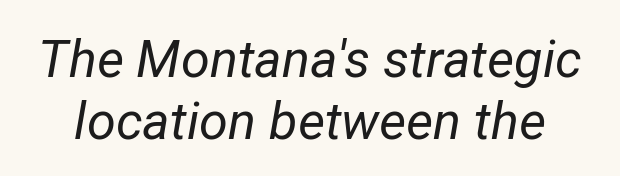
{"italic": "yes", "lean": "right", "slant_degrees": 12, "bold": "no", "weight": "regular", "width": "normal", "stroke_contrast": "low", "x_height": "medium", "monospaced": "no", "underline": "no", "line_spacing_ratio": 1.19, "letter_spacing": "normal", "letter_spacing_em": 0.0, "glyph_px": 52}
